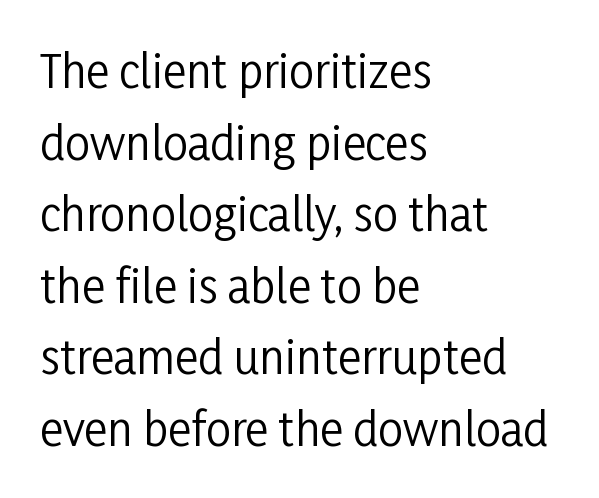
{"serif": "no", "italic": "no", "bold": "no", "weight": "regular", "width": "condensed", "stroke_contrast": "low", "x_height": "medium", "monospaced": "no", "underline": "no", "align": "left", "line_spacing": "normal", "line_spacing_ratio": 1.59, "letter_spacing": "normal", "letter_spacing_em": 0.0, "glyph_px": 45}
